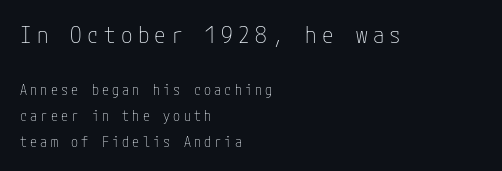
{"italic": "no", "bold": "no", "underline": "no", "align": "left", "line_spacing_ratio": 1.85, "letter_spacing": "wide", "letter_spacing_em": 0.23, "larger_block": "first", "size_ratio": 1.64, "glyph_px": 23}
